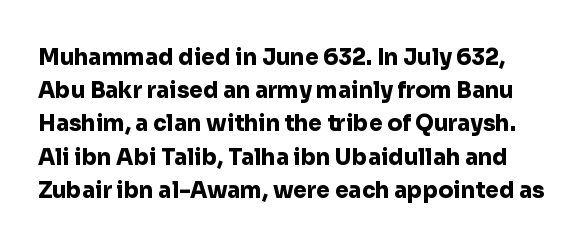
Q: Is the text bold? A: Yes.
Q: Is the text italic (slanted)? A: No, it is upright.
Q: Is the text underlined? A: No.
Q: Is the spacing between letters normal or unusually wide? A: Normal.
Q: Is the spacing between lines tight, normal or loose? A: Normal.
